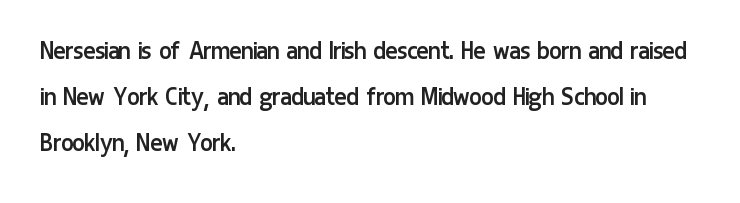
Q: Is the text bold? A: No.
Q: Is the text italic (slanted)? A: No, it is upright.
Q: Is the typeface a serif or a sans-serif typeface? A: Sans-serif.
Q: Is the text underlined? A: No.
Q: How is the paragraph aligned? A: Left-aligned.
Q: Is the spacing between letters normal or unusually wide? A: Normal.
Q: Is the spacing between lines tight, normal or loose? A: Normal.
Q: Width (condensed, normal, or wide)? A: Condensed.
Q: Stroke contrast? A: Low.
Q: x-height? A: Medium.
Q: Monospaced? A: No.
